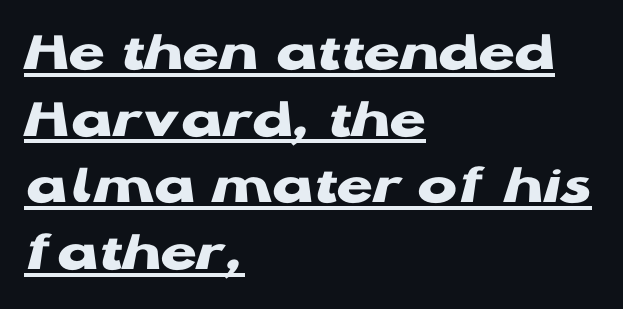
Q: Is the text bold? A: Yes.
Q: Is the text italic (slanted)? A: No, it is upright.
Q: Is the typeface a serif or a sans-serif typeface? A: Sans-serif.
Q: Is the text underlined? A: Yes.
Q: How is the paragraph aligned? A: Left-aligned.
Q: Is the spacing between letters normal or unusually wide? A: Normal.
Q: Is the spacing between lines tight, normal or loose? A: Tight.
Q: Width (condensed, normal, or wide)? A: Wide.
Q: Stroke contrast? A: Low.
Q: x-height? A: Medium.
Q: Monospaced? A: No.
